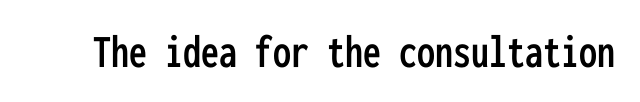
The image shows 48 px condensed sans-serif type, upright, monospaced; set normal letter spacing, not underlined; low stroke contrast and a medium x-height.
